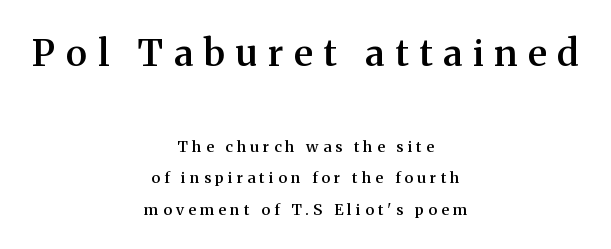
{"serif": "yes", "italic": "no", "bold": "semi", "weight": "semibold", "width": "normal", "stroke_contrast": "medium", "x_height": "medium", "monospaced": "no", "underline": "no", "align": "center", "line_spacing": "loose", "line_spacing_ratio": 2.11, "letter_spacing": "wide", "letter_spacing_em": 0.29, "larger_block": "first", "size_ratio": 2.47, "glyph_px": 37}
